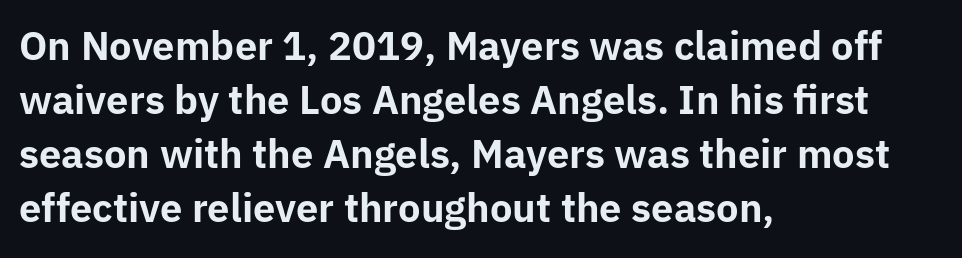
Italic? Not at all — the glyphs are vertical. Here the glyphs are tracked normally, forming tight word shapes. Is this a sans? Yes — the strokes have no serifs. Decoration check: the copy has no underline. The rendering anchors every line to the left-hand side. Proportional: the letters do not fall into vertical columns.
